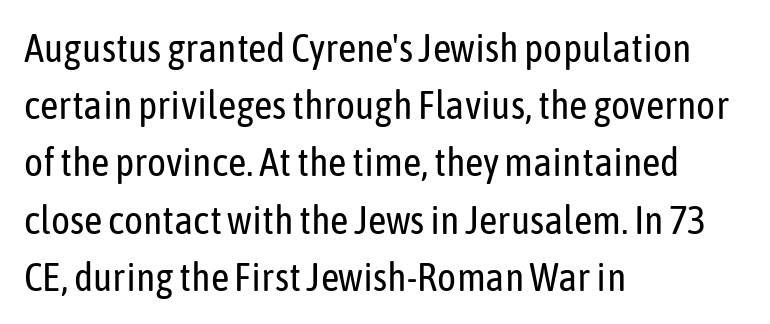
Q: Is the text bold? A: No.
Q: Is the text italic (slanted)? A: No, it is upright.
Q: Is the typeface a serif or a sans-serif typeface? A: Sans-serif.
Q: Is the text underlined? A: No.
Q: How is the paragraph aligned? A: Left-aligned.
Q: Is the spacing between letters normal or unusually wide? A: Normal.
Q: Is the spacing between lines tight, normal or loose? A: Normal.
Q: Width (condensed, normal, or wide)? A: Condensed.
Q: Stroke contrast? A: Low.
Q: x-height? A: Medium.
Q: Monospaced? A: No.
